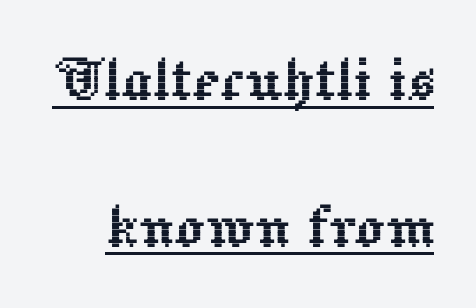
The image shows 74 px text type, upright; set loose line spacing (1.98x), normal letter spacing, underlined; a medium x-height.
